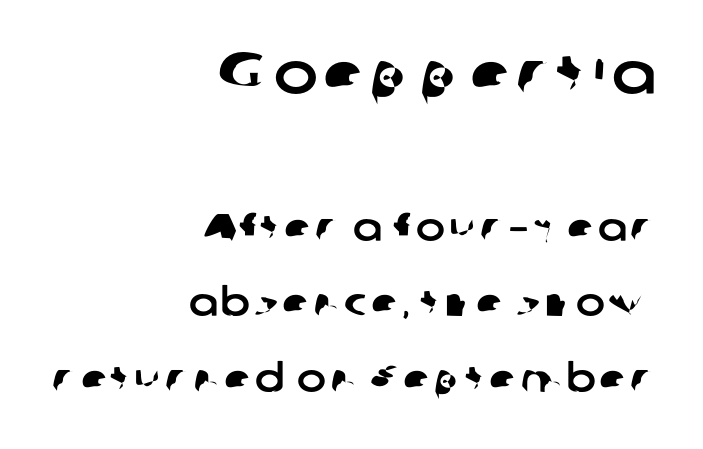
The image shows 59 px sans-serif type; set right-aligned, loose line spacing (1.94x), not underlined; the first (top) block is 1.51x larger; low stroke contrast and a medium x-height.
